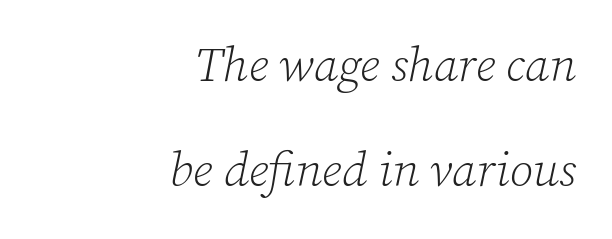
The image shows 48 px light serif type, italic (leaning right); set right-aligned, loose line spacing (2.18x), normal letter spacing, not underlined; low stroke contrast and a medium x-height.
